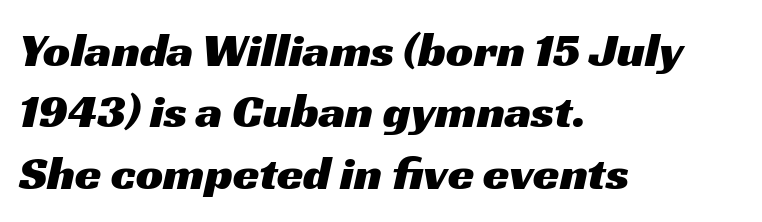
The image shows 48 px wide sans-serif type; set left-aligned, normal line spacing (1.28x), normal letter spacing, not underlined; medium stroke contrast and a medium x-height.
